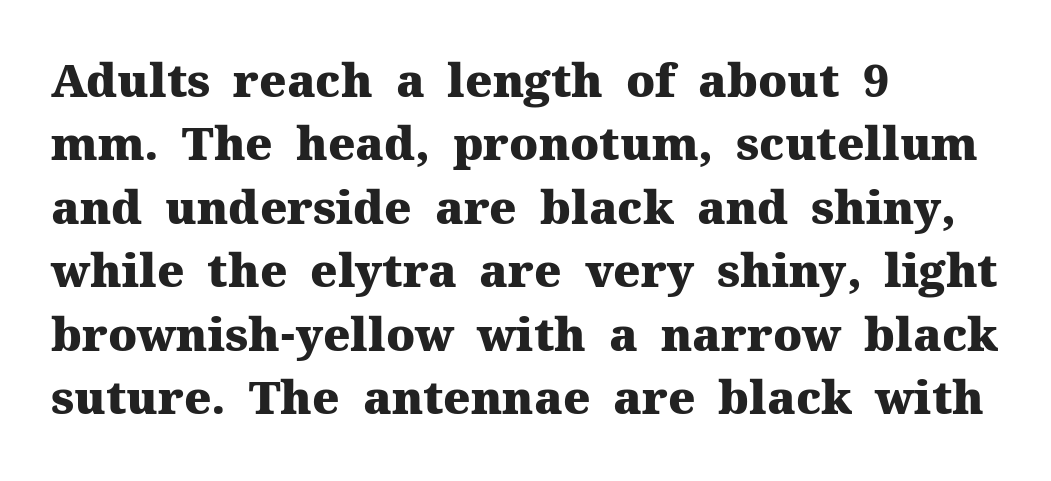
{"serif": "yes", "italic": "no", "bold": "yes", "weight": "heavy", "width": "normal", "stroke_contrast": "medium", "x_height": "medium", "monospaced": "no", "underline": "no", "align": "left", "line_spacing": "normal", "line_spacing_ratio": 1.38, "letter_spacing": "normal", "letter_spacing_em": 0.0, "glyph_px": 46}
